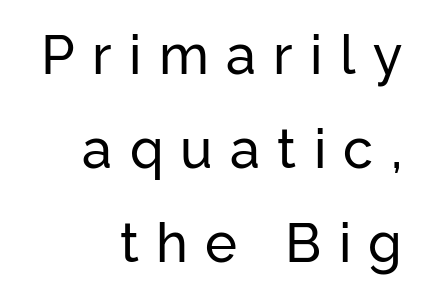
Q: Is the text italic (slanted)? A: No, it is upright.
Q: Is the typeface a serif or a sans-serif typeface? A: Sans-serif.
Q: Is the text underlined? A: No.
Q: How is the paragraph aligned? A: Right-aligned.
Q: Is the spacing between letters normal or unusually wide? A: Unusually wide.
Q: Width (condensed, normal, or wide)? A: Normal.
Q: Stroke contrast? A: Low.
Q: x-height? A: Medium.
Q: Monospaced? A: No.
